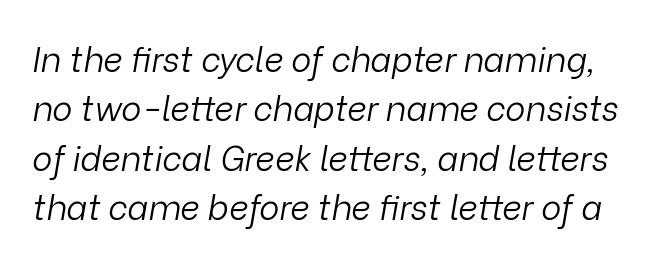
{"italic": "yes", "lean": "right", "slant_degrees": 9, "bold": "no", "weight": "light", "width": "normal", "stroke_contrast": "low", "x_height": "medium", "monospaced": "no", "underline": "no", "line_spacing": "normal", "line_spacing_ratio": 1.45, "letter_spacing": "normal", "letter_spacing_em": 0.0, "glyph_px": 34}
